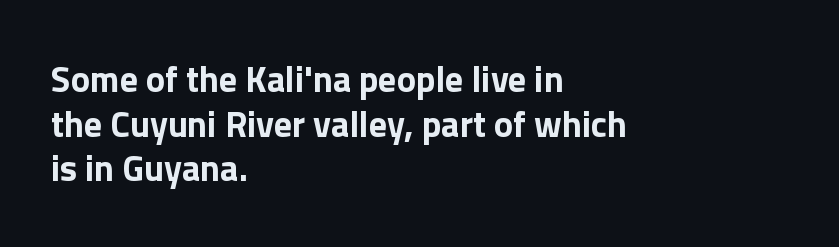
The image shows 36 px bold sans-serif type, upright; set left-aligned, line spacing 1.24x, normal letter spacing, not underlined; a medium x-height.
